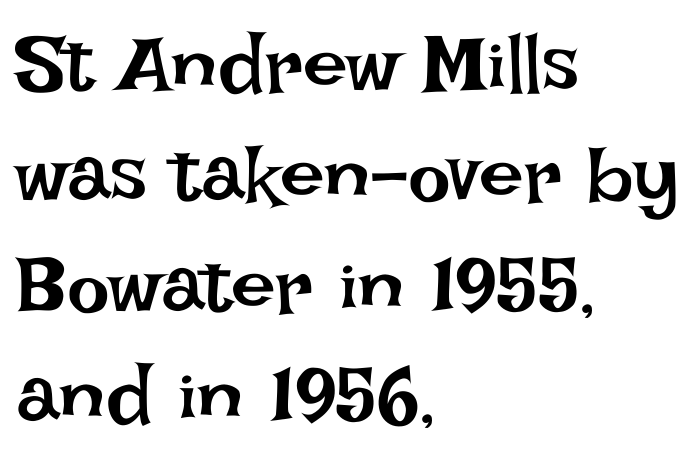
The image shows 80 px regular-weight type, upright; set left-aligned, normal line spacing (1.38x), normal letter spacing, not underlined; low stroke contrast and a large x-height.
